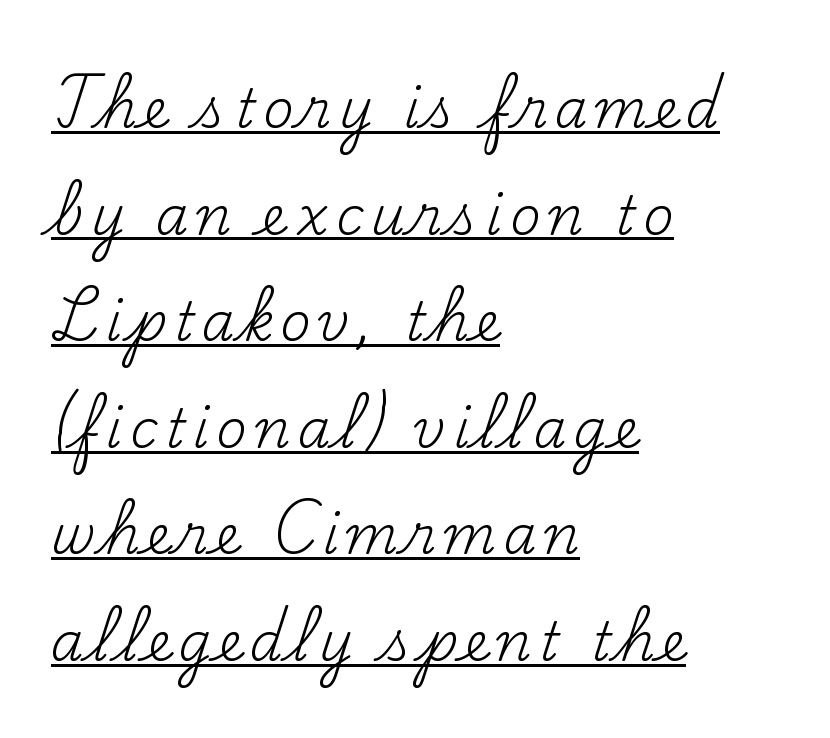
The face used here appears with an underline applied. Line spacing here is loose. I'd call this a serif setting — the letters wear small feet. The paragraph has a hard left edge and a soft right edge.
